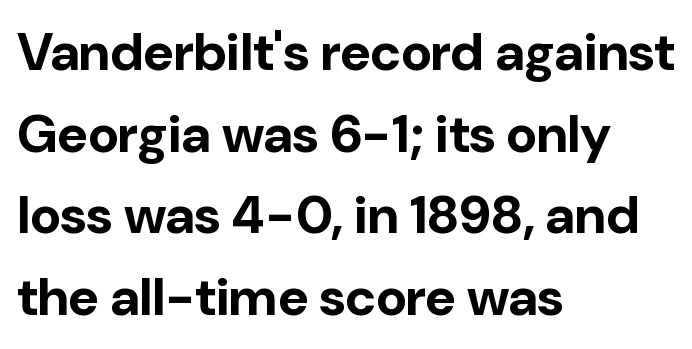
Q: Is the text bold? A: Yes.
Q: Is the text italic (slanted)? A: No, it is upright.
Q: Is the typeface a serif or a sans-serif typeface? A: Sans-serif.
Q: Is the text underlined? A: No.
Q: How is the paragraph aligned? A: Left-aligned.
Q: Is the spacing between letters normal or unusually wide? A: Normal.
Q: Is the spacing between lines tight, normal or loose? A: Normal.
Q: Width (condensed, normal, or wide)? A: Normal.
Q: Stroke contrast? A: Low.
Q: x-height? A: Medium.
Q: Monospaced? A: No.
